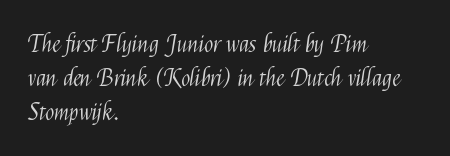
{"bold": "no", "underline": "no", "align": "left", "line_spacing": "normal", "line_spacing_ratio": 1.41, "letter_spacing": "normal", "letter_spacing_em": 0.0, "glyph_px": 24}
